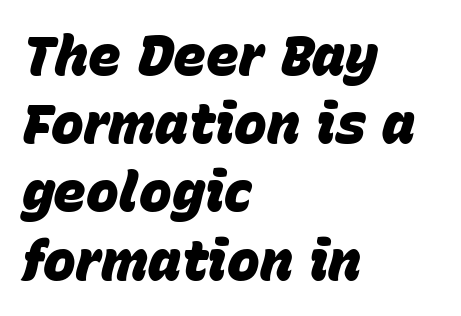
The image shows 55 px heavy type, italic (leaning right); set left-aligned, line spacing 1.24x, normal letter spacing, not underlined; low stroke contrast and a large x-height.
